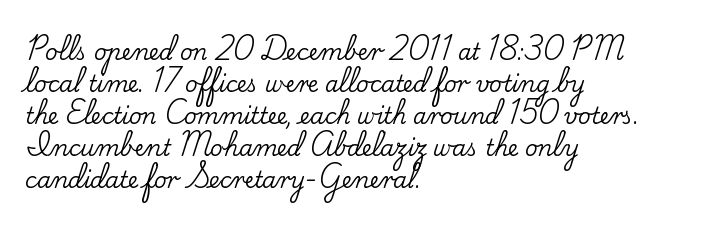
Left-aligned paragraph, ragged on the right. Successive baselines arrive at the customary interval. Descenders are the only things crossing below the line. Is the letter spacing exaggerated? No — it looks like the ordinary default.
